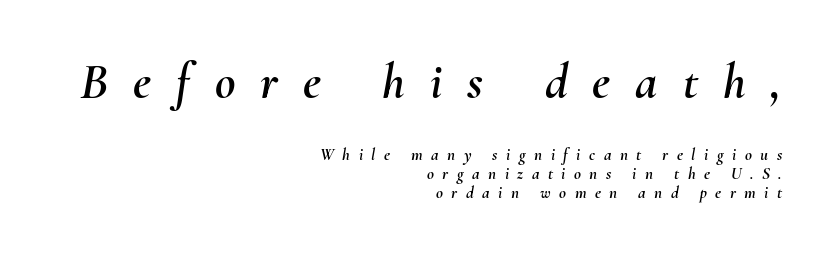
This is oblique type, the kind used for emphasis or titles. Honestly, the rows look squashed on top of each other. Clear beneath every line of the passage. This sample has the flowing, uneven cadence of proportional lettering.
